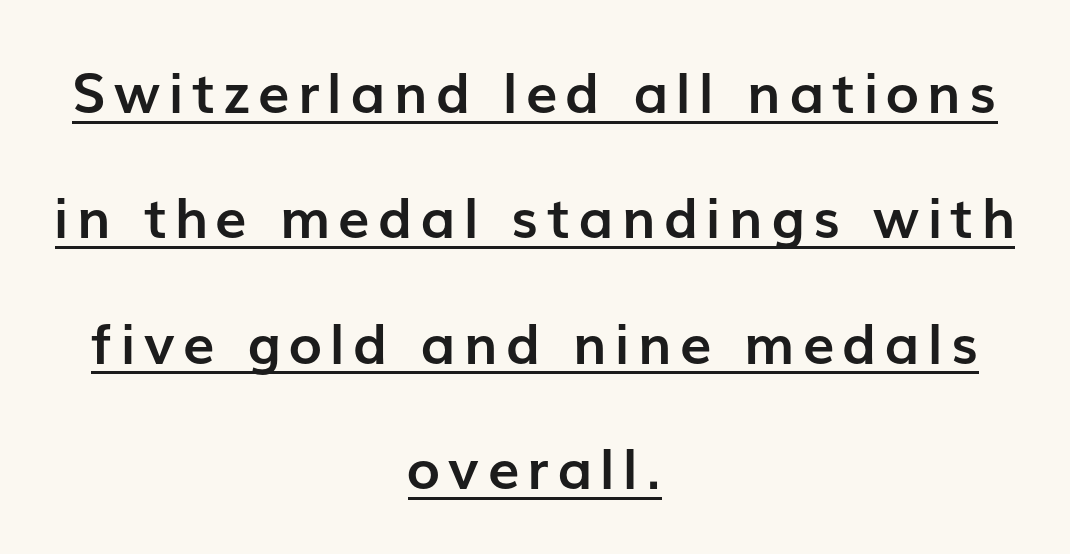
{"serif": "no", "italic": "no", "bold": "yes", "weight": "semibold", "width": "normal", "stroke_contrast": "low", "x_height": "medium", "monospaced": "no", "underline": "yes", "align": "center", "line_spacing": "loose", "line_spacing_ratio": 2.24, "glyph_px": 56}
